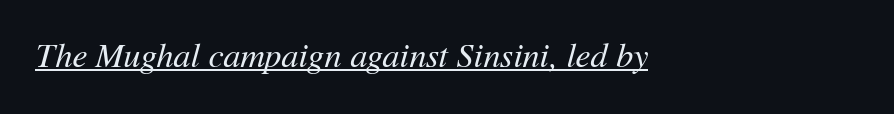
{"italic": "yes", "lean": "right", "slant_degrees": 11, "bold": "no", "weight": "regular", "width": "normal", "stroke_contrast": "medium", "x_height": "medium", "monospaced": "no", "underline": "yes", "align": "left", "letter_spacing": "normal", "letter_spacing_em": 0.0, "glyph_px": 34}
